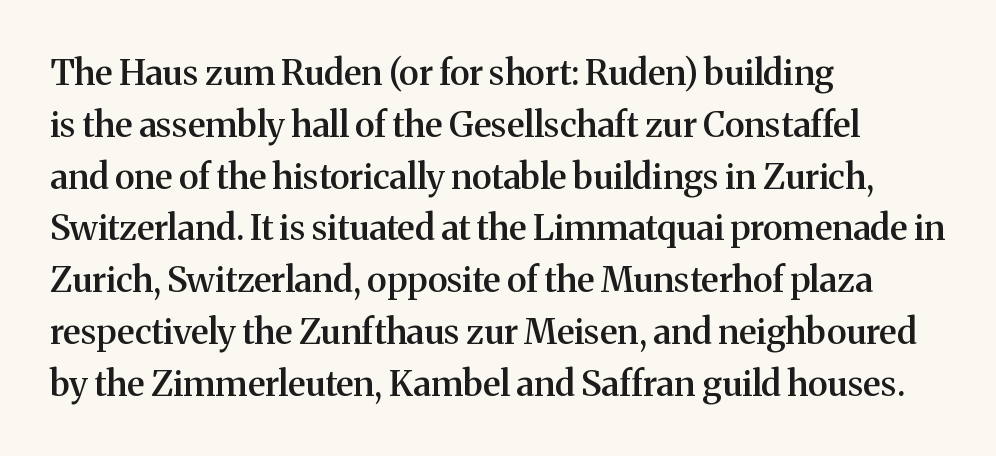
Q: Is the text bold? A: Semi-bold.
Q: Is the text italic (slanted)? A: No, it is upright.
Q: Is the typeface a serif or a sans-serif typeface? A: Serif.
Q: Is the text underlined? A: No.
Q: How is the paragraph aligned? A: Left-aligned.
Q: Is the spacing between letters normal or unusually wide? A: Normal.
Q: Is the spacing between lines tight, normal or loose? A: Normal.
Q: Width (condensed, normal, or wide)? A: Normal.
Q: Stroke contrast? A: Medium.
Q: x-height? A: Medium.
Q: Monospaced? A: No.
